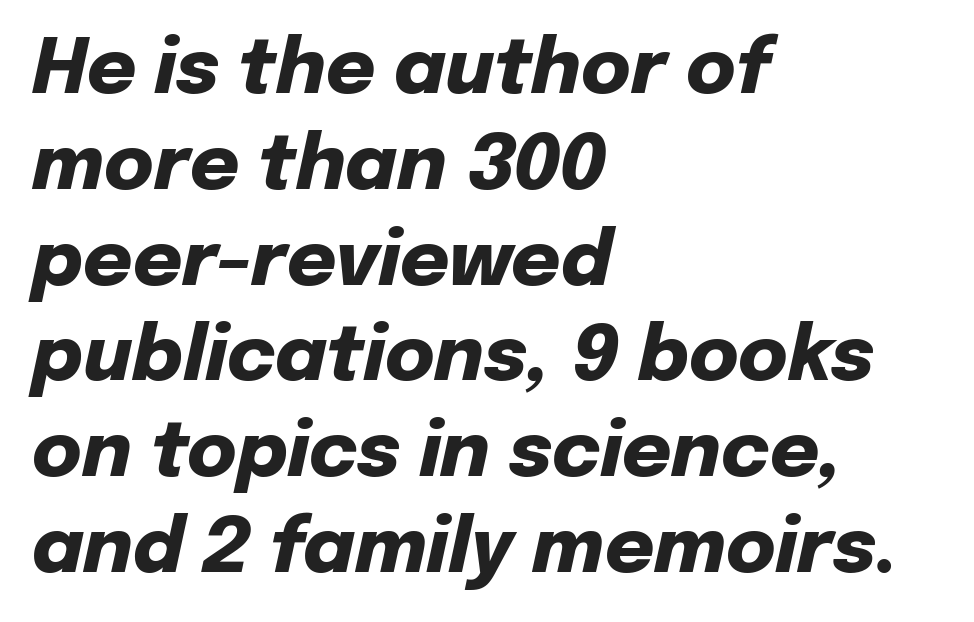
{"italic": "yes", "lean": "right", "slant_degrees": 12, "bold": "yes", "weight": "heavy", "width": "normal", "stroke_contrast": "low", "x_height": "medium", "monospaced": "no", "underline": "no", "align": "left", "line_spacing": "normal", "line_spacing_ratio": 1.26, "letter_spacing": "normal", "letter_spacing_em": 0.0, "glyph_px": 76}
